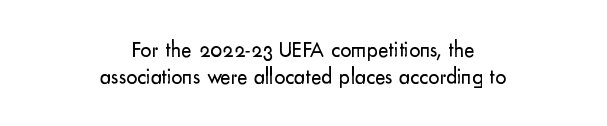
The image shows 22 px text type, upright; set centered, line spacing 1.22x, normal letter spacing, not underlined.
